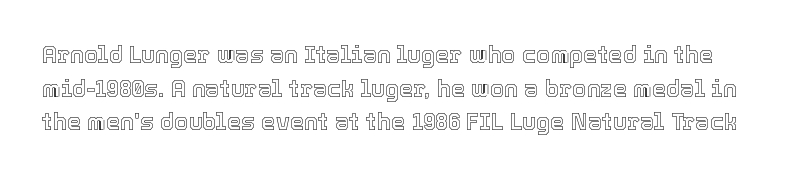
Q: Is the text italic (slanted)? A: No, it is upright.
Q: Is the text underlined? A: No.
Q: Is the spacing between letters normal or unusually wide? A: Normal.
Q: Is the spacing between lines tight, normal or loose? A: Normal.
